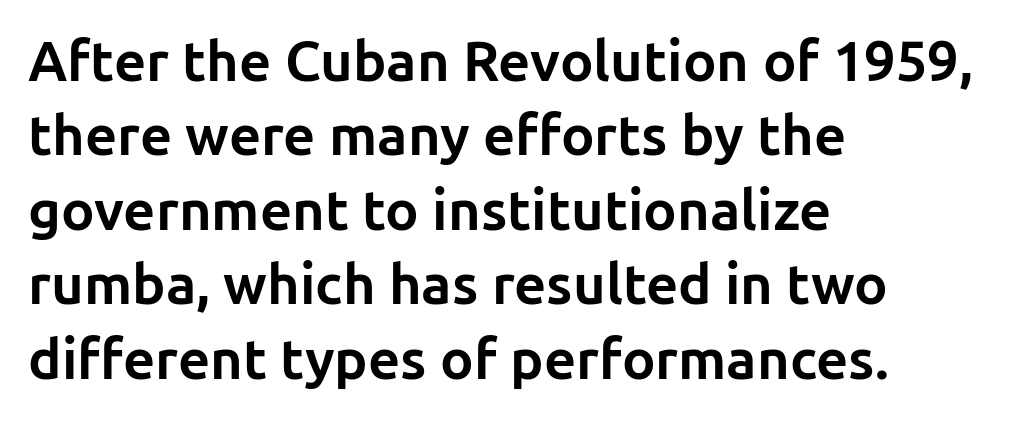
The image shows 56 px bold sans-serif type, upright; set left-aligned, normal line spacing (1.33x), normal letter spacing, not underlined; low stroke contrast and a medium x-height.
